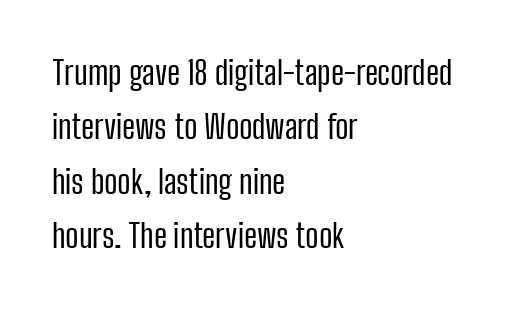
{"serif": "no", "italic": "no", "bold": "no", "weight": "regular", "width": "condensed", "stroke_contrast": "low", "x_height": "medium", "monospaced": "no", "underline": "no", "align": "left", "line_spacing": "normal", "line_spacing_ratio": 1.65, "letter_spacing": "normal", "letter_spacing_em": 0.0, "glyph_px": 33}
